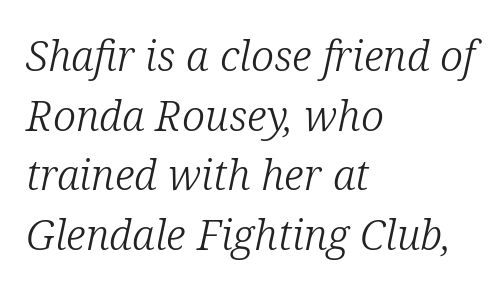
The image shows 42 px light serif type, italic (leaning right); set left-aligned, normal line spacing (1.42x), normal letter spacing, not underlined; low stroke contrast and a medium x-height.
